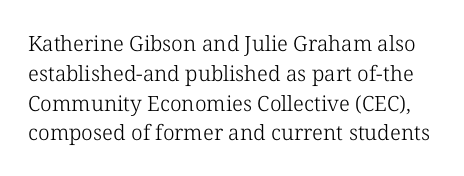
{"italic": "no", "bold": "no", "underline": "no", "line_spacing": "normal", "line_spacing_ratio": 1.42, "letter_spacing": "normal", "letter_spacing_em": 0.0, "glyph_px": 21}
